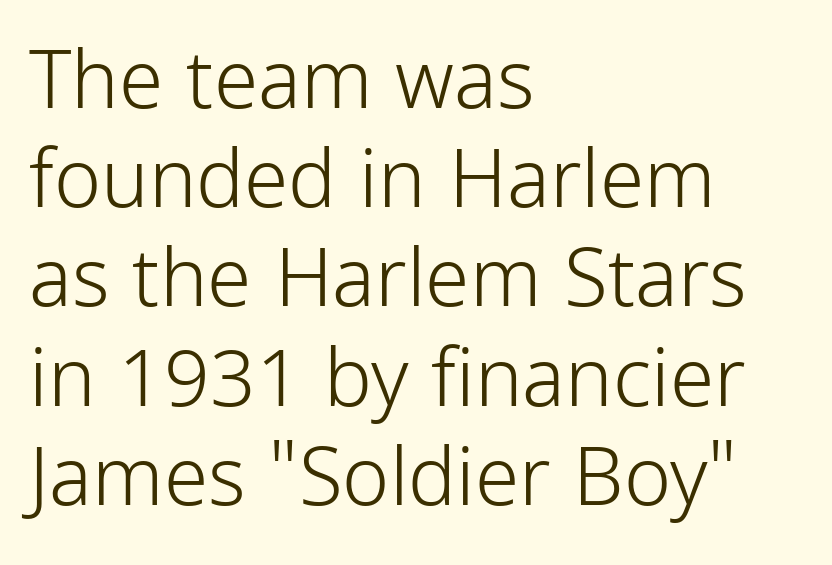
Q: Is the text bold? A: No.
Q: Is the text italic (slanted)? A: No, it is upright.
Q: Is the typeface a serif or a sans-serif typeface? A: Sans-serif.
Q: Is the text underlined? A: No.
Q: How is the paragraph aligned? A: Left-aligned.
Q: Is the spacing between letters normal or unusually wide? A: Normal.
Q: Width (condensed, normal, or wide)? A: Condensed.
Q: Stroke contrast? A: Low.
Q: x-height? A: Medium.
Q: Monospaced? A: No.
